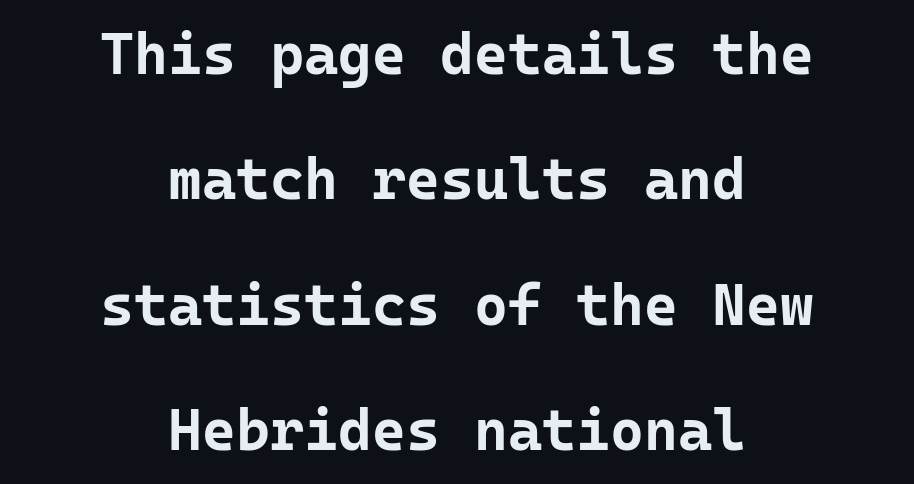
The image shows 58 px bold sans-serif type, upright, monospaced; set centered, loose line spacing (2.16x), normal letter spacing, not underlined; low stroke contrast and a medium x-height.
